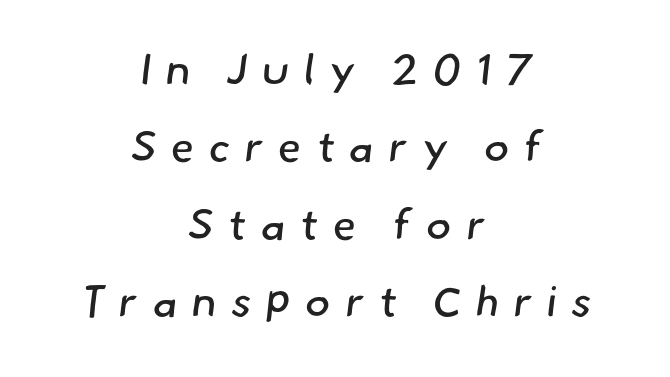
Q: Is the text bold? A: No.
Q: Is the typeface a serif or a sans-serif typeface? A: Sans-serif.
Q: Is the text underlined? A: No.
Q: How is the paragraph aligned? A: Centered.
Q: Is the spacing between letters normal or unusually wide? A: Unusually wide.
Q: Width (condensed, normal, or wide)? A: Normal.
Q: Stroke contrast? A: Low.
Q: x-height? A: Small.
Q: Monospaced? A: No.
